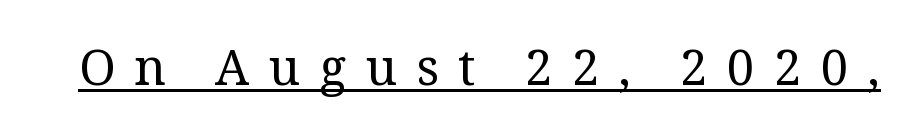
{"serif": "yes", "italic": "no", "bold": "no", "weight": "regular", "width": "normal", "stroke_contrast": "medium", "x_height": "medium", "monospaced": "no", "underline": "yes", "letter_spacing": "wide", "letter_spacing_em": 0.4, "glyph_px": 49}
